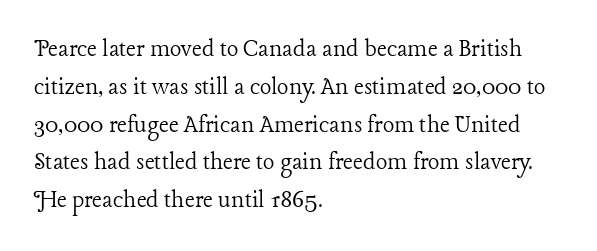
Short note: letters normally spaced. These lines are set flush left with a ragged right edge. The passage shown is not bold in any degree. Rows of type keep a routine distance in the vertical direction. This is the regular roman posture of the typeface.
